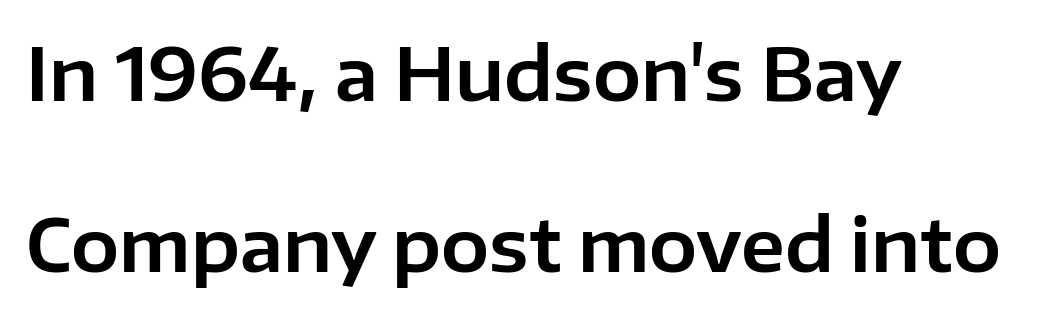
{"serif": "no", "italic": "no", "width": "normal", "stroke_contrast": "low", "x_height": "medium", "monospaced": "no", "underline": "no", "align": "left", "line_spacing": "loose", "line_spacing_ratio": 2.37, "letter_spacing": "normal", "letter_spacing_em": 0.0, "glyph_px": 72}
